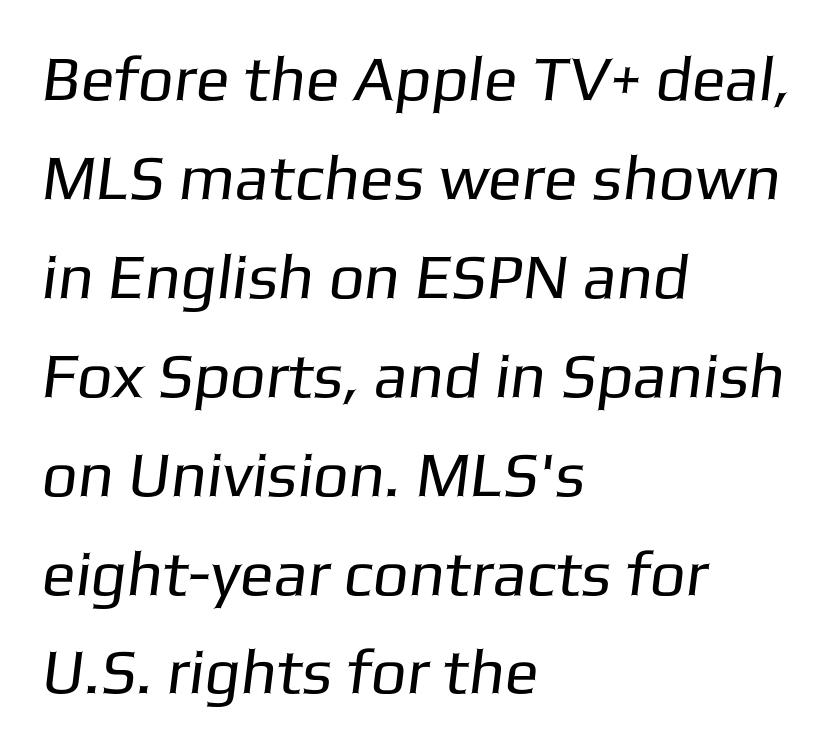
Typographically, this falls in the sans-serif category. In terms of leading, this rendering sits right in the middle. Stems and bowls with no extra thickness — not bold. A student would call this left alignment; a typographer would say flush left, rag right.
